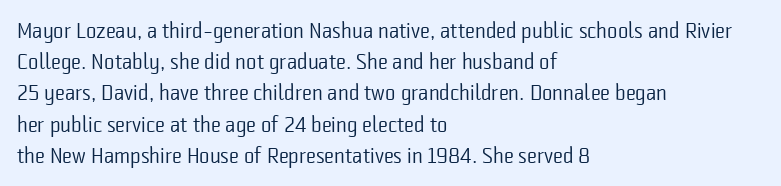
The image shows 22 px text type, upright; set left-aligned, normal line spacing (1.42x), normal letter spacing, not underlined.
